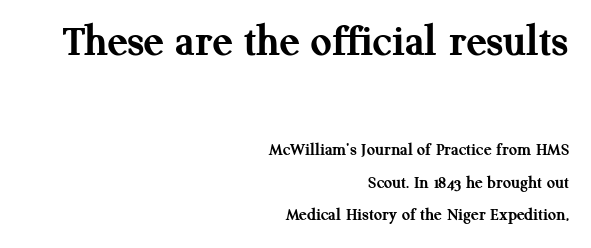
{"serif": "yes", "italic": "no", "bold": "yes", "weight": "semibold", "width": "normal", "stroke_contrast": "medium", "x_height": "medium", "monospaced": "no", "underline": "no", "align": "right", "line_spacing_ratio": 1.81, "letter_spacing": "normal", "letter_spacing_em": 0.0, "larger_block": "first", "size_ratio": 2.56, "glyph_px": 46}
